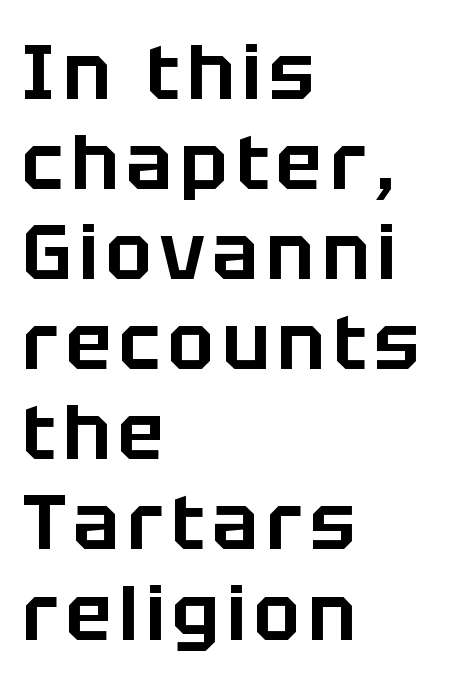
The image shows 77 px sans-serif type, upright; set left-aligned, line spacing 1.17x, not underlined; low stroke contrast and a large x-height.
